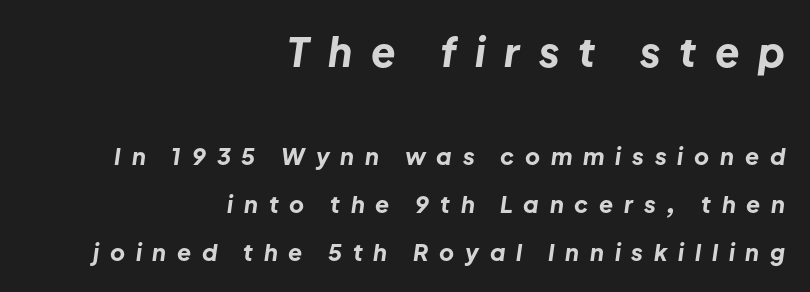
Q: Is the text bold? A: Yes.
Q: Is the text italic (slanted)? A: Yes, it leans right by about 8 degrees.
Q: Is the text underlined? A: No.
Q: How is the paragraph aligned? A: Right-aligned.
Q: Is the spacing between letters normal or unusually wide? A: Unusually wide.
Q: Is the spacing between lines tight, normal or loose? A: Loose.
Q: Which block of text is set in a larger size, the first (top) or the second (bottom)? A: The first (top) one.
Q: Width (condensed, normal, or wide)? A: Normal.
Q: Stroke contrast? A: Low.
Q: x-height? A: Medium.
Q: Monospaced? A: No.
